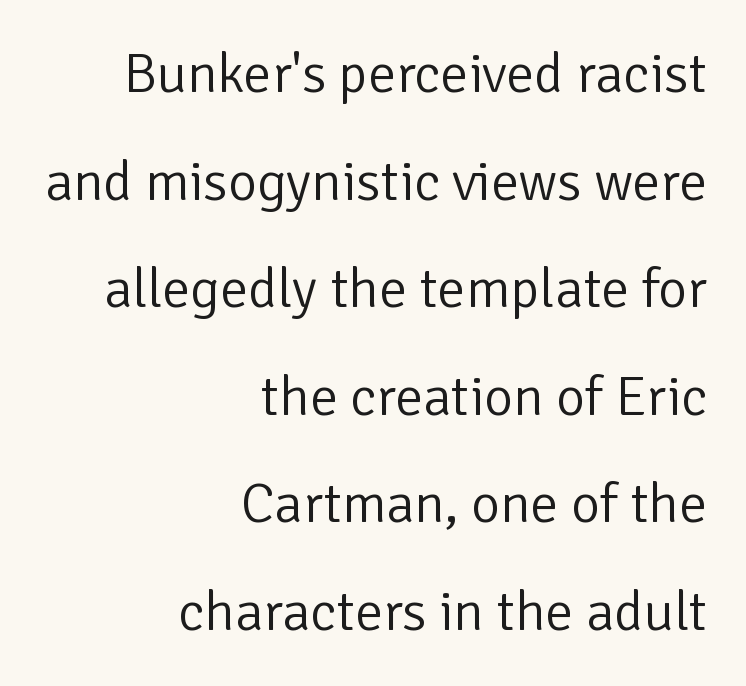
Q: Is the text bold? A: No.
Q: Is the text italic (slanted)? A: No, it is upright.
Q: Is the typeface a serif or a sans-serif typeface? A: Sans-serif.
Q: Is the text underlined? A: No.
Q: How is the paragraph aligned? A: Right-aligned.
Q: Is the spacing between letters normal or unusually wide? A: Normal.
Q: Is the spacing between lines tight, normal or loose? A: Loose.
Q: Width (condensed, normal, or wide)? A: Normal.
Q: Stroke contrast? A: Low.
Q: x-height? A: Medium.
Q: Monospaced? A: No.
